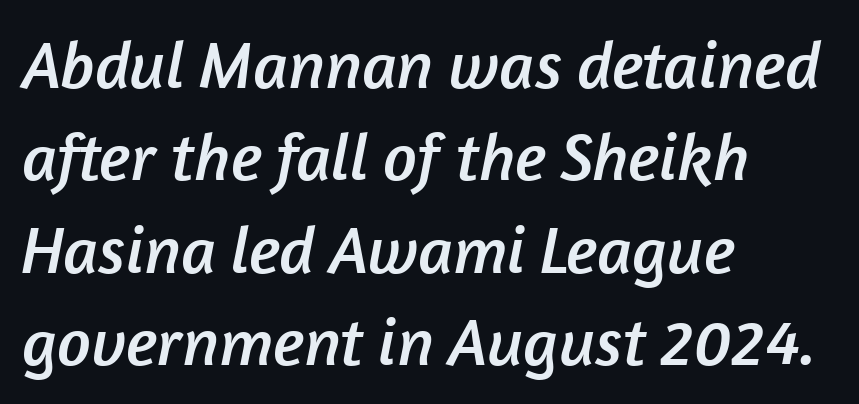
{"serif": "no", "width": "normal", "stroke_contrast": "low", "x_height": "medium", "monospaced": "no", "underline": "no", "align": "left", "line_spacing": "normal", "line_spacing_ratio": 1.38, "letter_spacing": "normal", "letter_spacing_em": 0.0, "glyph_px": 67}
